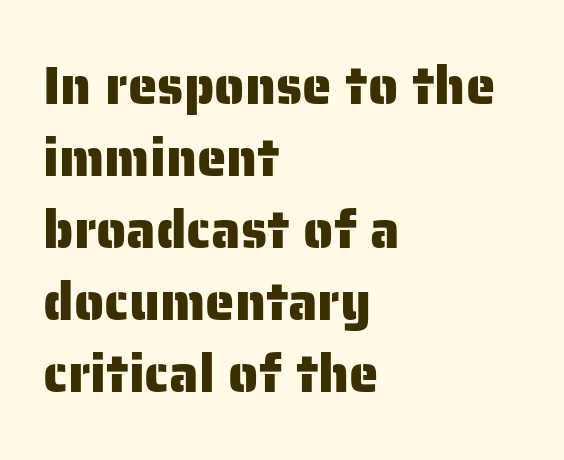
The image shows 53 px sans-serif type, upright; set left-aligned, normal line spacing (1.36x), normal letter spacing, not underlined; low stroke contrast and a medium x-height.
